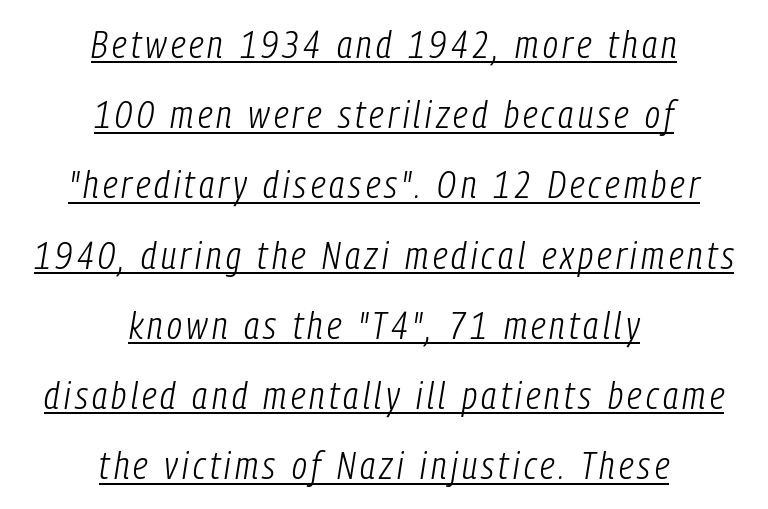
Q: Is the text bold? A: No.
Q: Is the text italic (slanted)? A: Yes, it leans right by about 9 degrees.
Q: Is the text underlined? A: Yes.
Q: How is the paragraph aligned? A: Centered.
Q: Width (condensed, normal, or wide)? A: Condensed.
Q: Stroke contrast? A: Low.
Q: x-height? A: Medium.
Q: Monospaced? A: No.
